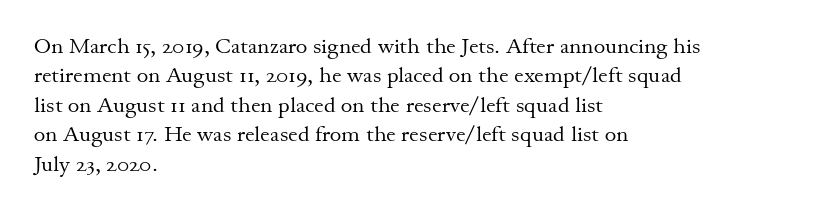
{"italic": "no", "bold": "no", "underline": "no", "align": "left", "line_spacing": "normal", "line_spacing_ratio": 1.34, "letter_spacing": "normal", "letter_spacing_em": 0.0, "glyph_px": 22}
